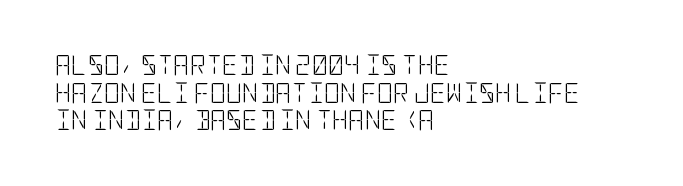
The image shows 20 px text type, upright; set left-aligned, normal line spacing (1.38x), normal letter spacing, not underlined.
